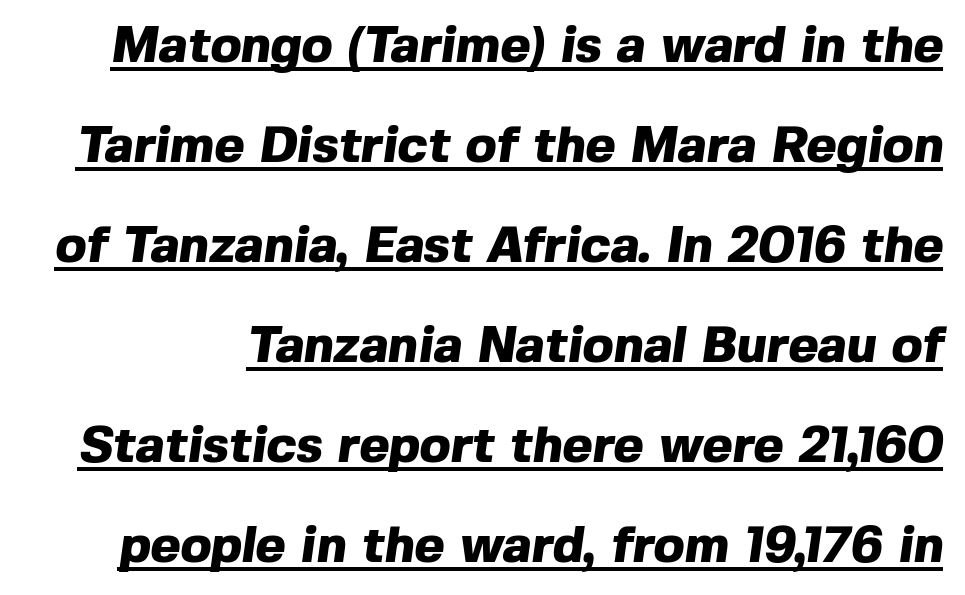
Grotesque or geometric, the face here clearly has no serifs. This sample has the flowing, uneven cadence of proportional lettering. On the weight axis this lands at bold, roughly 700. Widely set lines give the paragraph a tall, airy silhouette. What decoration does the sample have? An underline.
